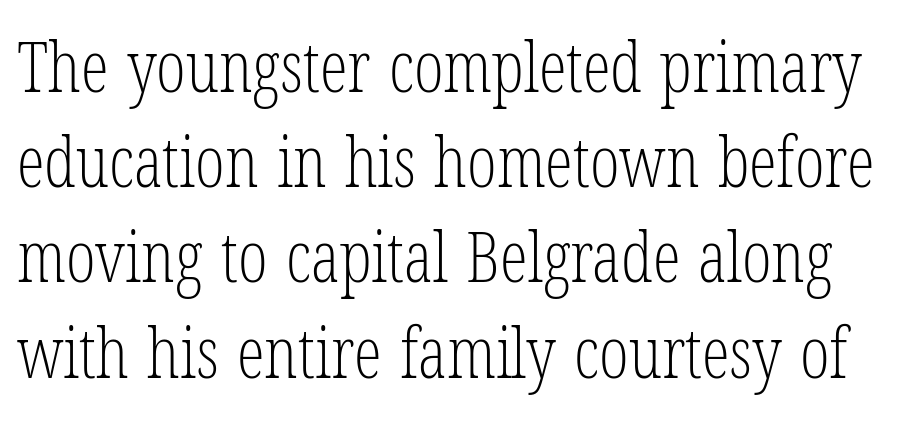
The image shows 70 px light, condensed serif type; set normal line spacing (1.36x), normal letter spacing, not underlined; low stroke contrast and a medium x-height.
